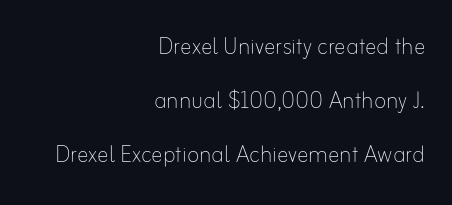
You could not count columns in this text — the font is proportionally spaced. Check the space under the baseline: it is left empty. Heft: none added — not bold. The text block is weighted toward the right margin, trailing off unevenly leftward.
